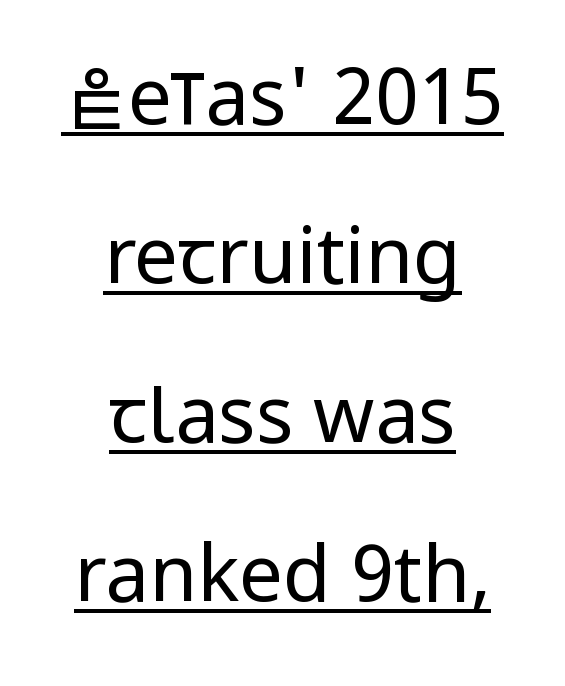
The image shows 78 px regular-weight, condensed sans-serif type, upright; set centered, loose line spacing (2.04x), normal letter spacing, underlined; low stroke contrast and a large x-height.
